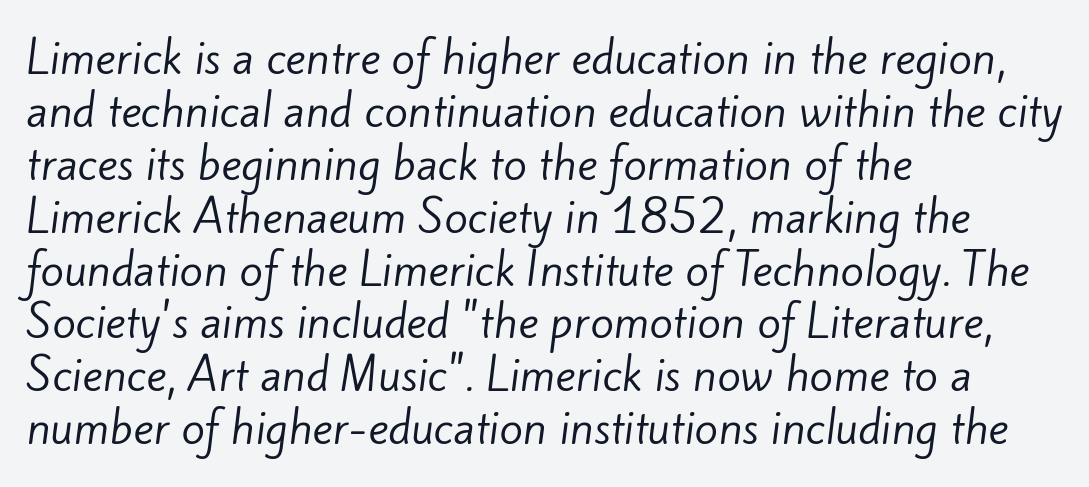
The image shows 43 px regular-weight sans-serif type; set left-aligned, line spacing 1.23x, normal letter spacing, not underlined; low stroke contrast and a small x-height.
